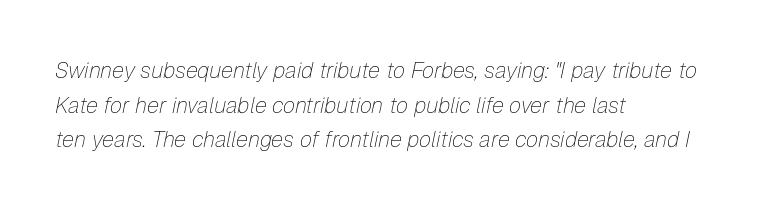
Tall strokes in this sample are angled rather than plumb. The leading is moderate, giving the passage an even texture. Letters rest on an invisible, unmarked baseline. Line starts are locked; line ends wander.
